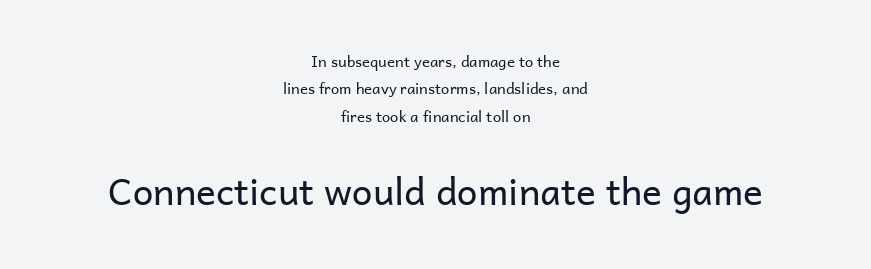
Casual observation: everything's sitting right in the middle. A clean baseline with only descenders dipping below it. Of the two passages, the one underneath uses the larger point size. Proportional: the letters do not fall into vertical columns. Bold? No — there's no thickening of the strokes. Ordinary non-slanted type is in use.
